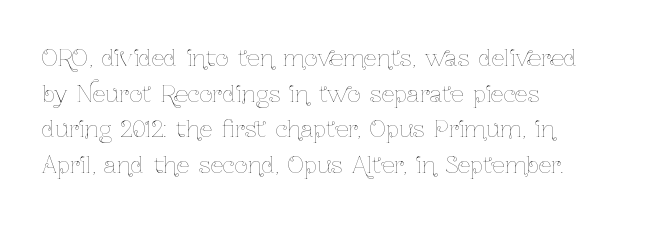
{"italic": "no", "bold": "no", "underline": "no", "align": "left", "line_spacing": "normal", "line_spacing_ratio": 1.55, "letter_spacing": "normal", "letter_spacing_em": 0.0, "glyph_px": 23}
